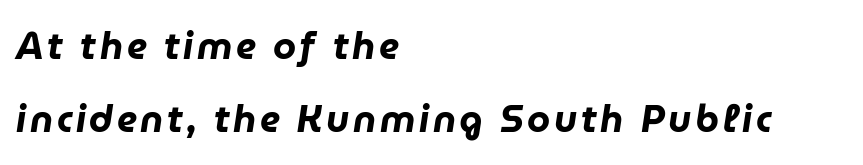
The image shows 37 px heavy type, italic (leaning right); set left-aligned, loose line spacing (1.97x), not underlined; low stroke contrast and a medium x-height.
